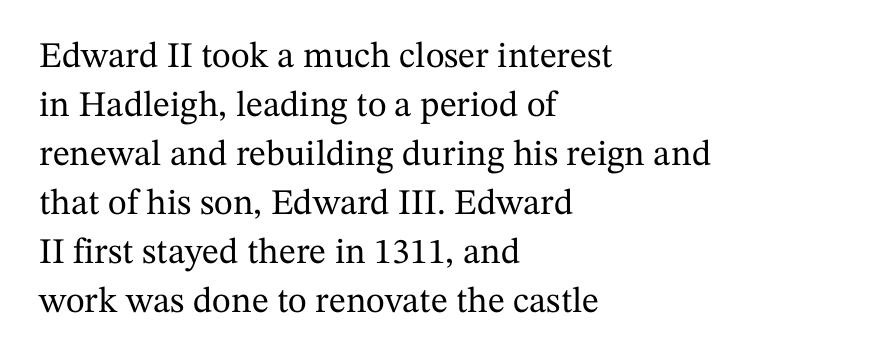
These lines are composed in type with serifs. Honestly, there is no underline to notice here at all. The lines in this sample share a left origin and differ only in where they stop. The lettering holds an erect, upright posture throughout.
